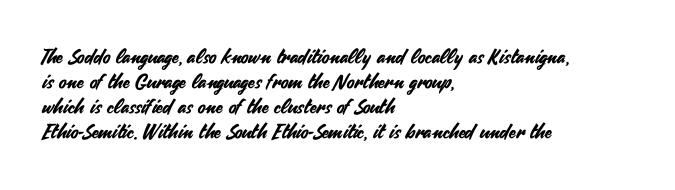
Q: Is the text italic (slanted)? A: Yes.
Q: Is the text underlined? A: No.
Q: How is the paragraph aligned? A: Left-aligned.
Q: Is the spacing between letters normal or unusually wide? A: Normal.
Q: Is the spacing between lines tight, normal or loose? A: Normal.
